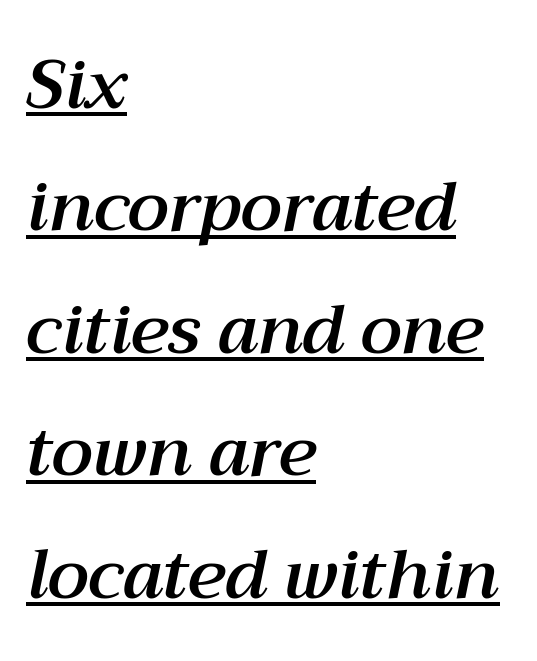
The image shows 68 px text type, italic (leaning right); set left-aligned, line spacing 1.8x, normal letter spacing, underlined; medium stroke contrast and a medium x-height.
